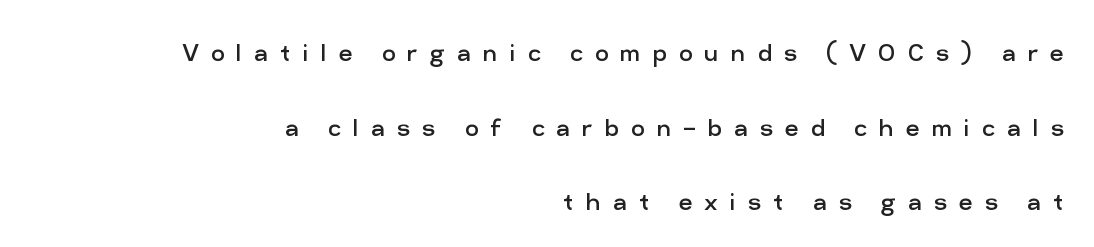
Q: Is the text bold? A: No.
Q: Is the text italic (slanted)? A: No, it is upright.
Q: Is the typeface a serif or a sans-serif typeface? A: Sans-serif.
Q: Is the text underlined? A: No.
Q: How is the paragraph aligned? A: Right-aligned.
Q: Is the spacing between letters normal or unusually wide? A: Unusually wide.
Q: Is the spacing between lines tight, normal or loose? A: Loose.
Q: Width (condensed, normal, or wide)? A: Normal.
Q: Stroke contrast? A: Low.
Q: x-height? A: Medium.
Q: Monospaced? A: No.
